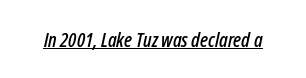
{"italic": "yes", "lean": "right", "slant_degrees": 12, "underline": "yes", "letter_spacing": "normal", "letter_spacing_em": 0.0, "glyph_px": 20}
